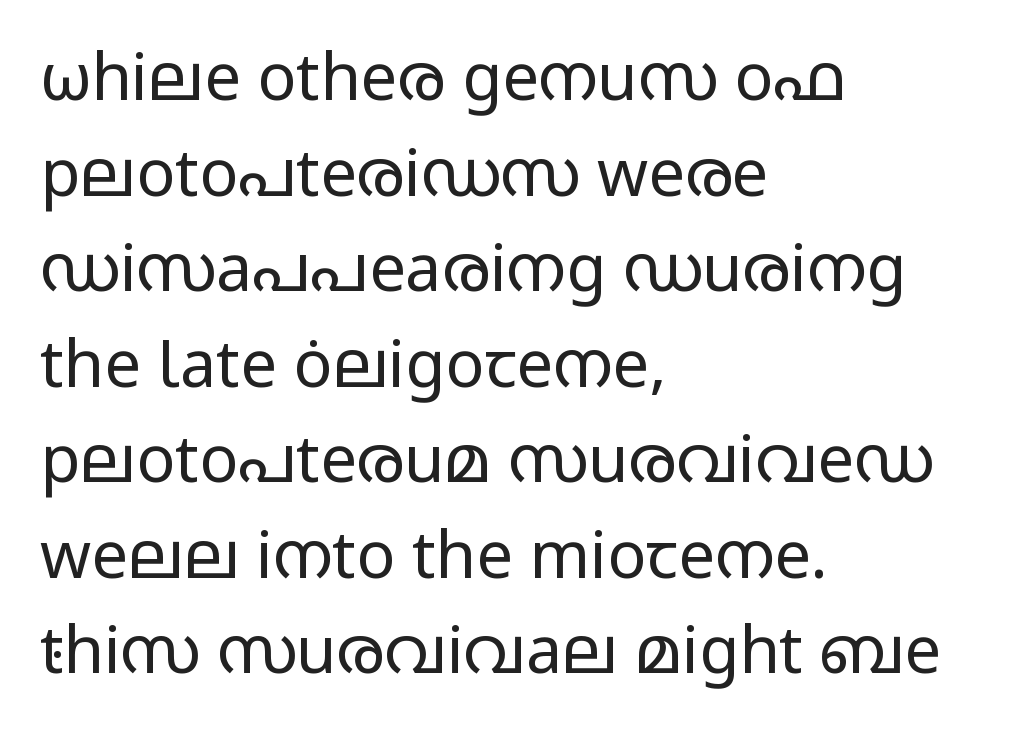
The image shows 65 px regular-weight, wide sans-serif type, upright; set left-aligned, normal line spacing (1.47x), normal letter spacing, not underlined; low stroke contrast and a medium x-height.
